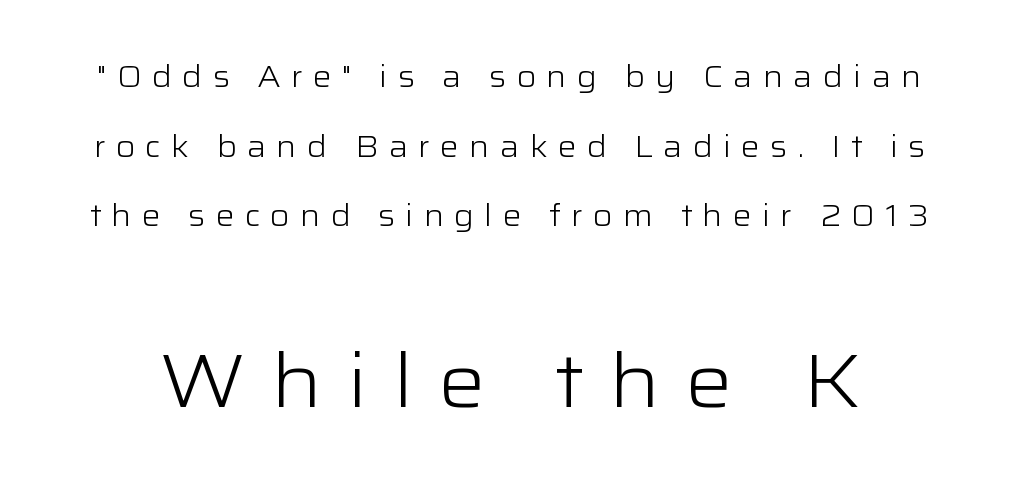
Q: Is the text bold? A: No.
Q: Is the text italic (slanted)? A: No, it is upright.
Q: Is the typeface a serif or a sans-serif typeface? A: Sans-serif.
Q: Is the text underlined? A: No.
Q: Is the spacing between letters normal or unusually wide? A: Unusually wide.
Q: Is the spacing between lines tight, normal or loose? A: Loose.
Q: Which block of text is set in a larger size, the first (top) or the second (bottom)? A: The second (bottom) one.
Q: Width (condensed, normal, or wide)? A: Wide.
Q: Stroke contrast? A: Low.
Q: x-height? A: Medium.
Q: Monospaced? A: No.
